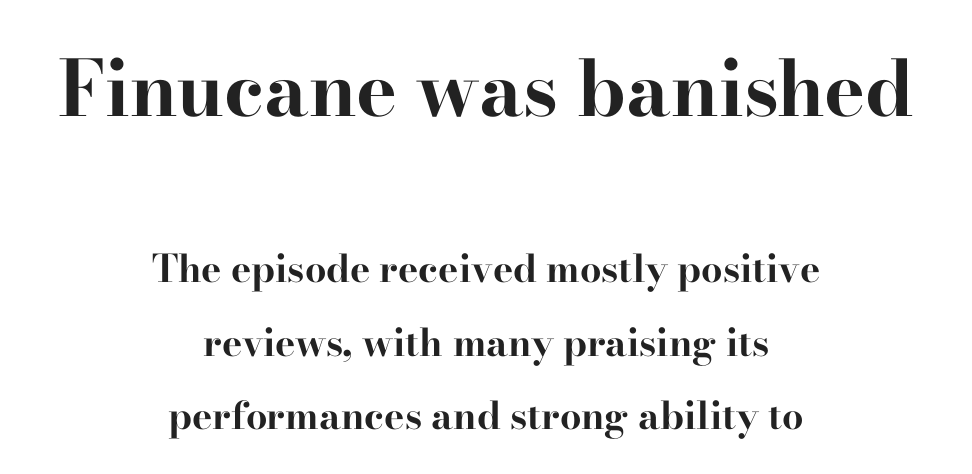
Q: Is the text bold? A: Yes.
Q: Is the text italic (slanted)? A: No, it is upright.
Q: Is the typeface a serif or a sans-serif typeface? A: Serif.
Q: Is the text underlined? A: No.
Q: How is the paragraph aligned? A: Centered.
Q: Is the spacing between letters normal or unusually wide? A: Normal.
Q: Is the spacing between lines tight, normal or loose? A: Loose.
Q: Which block of text is set in a larger size, the first (top) or the second (bottom)? A: The first (top) one.
Q: Width (condensed, normal, or wide)? A: Wide.
Q: Stroke contrast? A: High.
Q: x-height? A: Small.
Q: Monospaced? A: No.
